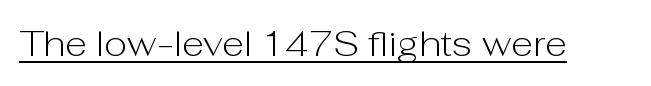
The font family rendered here belongs to the sans-serif group. Ink coverage per letter is moderate at most. This sample uses plain, unmodified letter spacing. The typesetter has applied underlining to the passage shown. Note the varied advance widths — an 'i' is clearly narrower than an 'm'.
